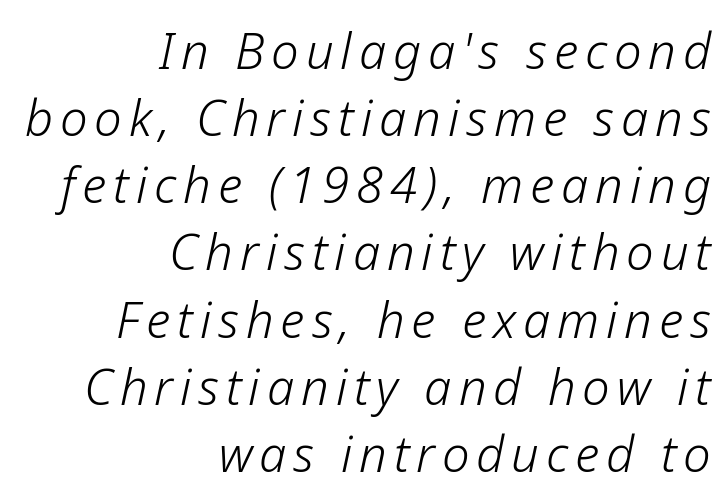
Q: Is the text bold? A: No.
Q: Is the text italic (slanted)? A: Yes, it leans right by about 12 degrees.
Q: Is the text underlined? A: No.
Q: How is the paragraph aligned? A: Right-aligned.
Q: Is the spacing between lines tight, normal or loose? A: Normal.
Q: Width (condensed, normal, or wide)? A: Normal.
Q: Stroke contrast? A: Low.
Q: x-height? A: Medium.
Q: Monospaced? A: No.
